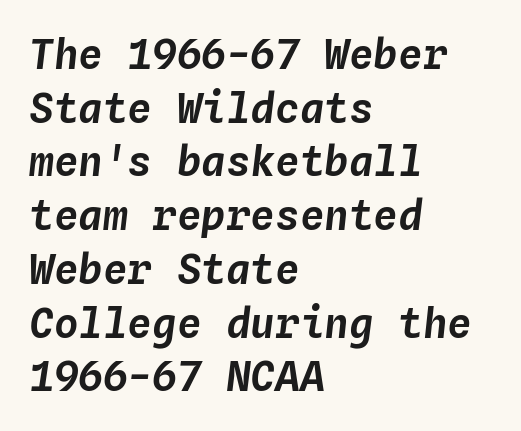
The face used here is rendered with its standard letterfit. A student would call this left alignment; a typographer would say flush left, rag right. The vertical gap from one line to the next is medium. Looking at the ascenders, they clearly lean.
